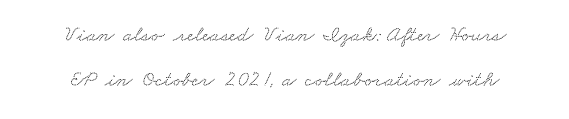
Honestly, the letter spacing is just normal — you wouldn't notice it. Vertically, the passage feels expansive, rows floating well apart. Just letters on the line, the space beneath them empty.
